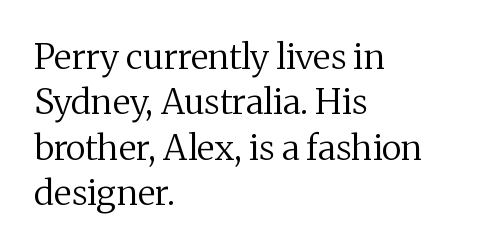
Q: Is the text bold? A: No.
Q: Is the text italic (slanted)? A: No, it is upright.
Q: Is the typeface a serif or a sans-serif typeface? A: Serif.
Q: Is the text underlined? A: No.
Q: How is the paragraph aligned? A: Left-aligned.
Q: Is the spacing between letters normal or unusually wide? A: Normal.
Q: Is the spacing between lines tight, normal or loose? A: Normal.
Q: Width (condensed, normal, or wide)? A: Normal.
Q: Stroke contrast? A: Medium.
Q: x-height? A: Medium.
Q: Monospaced? A: No.
